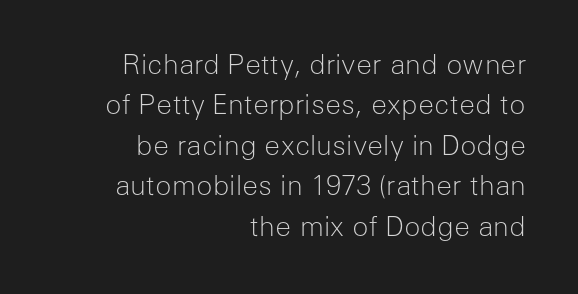
Q: Is the text bold? A: No.
Q: Is the text italic (slanted)? A: No, it is upright.
Q: Is the text underlined? A: No.
Q: How is the paragraph aligned? A: Right-aligned.
Q: Is the spacing between letters normal or unusually wide? A: Normal.
Q: Is the spacing between lines tight, normal or loose? A: Normal.
